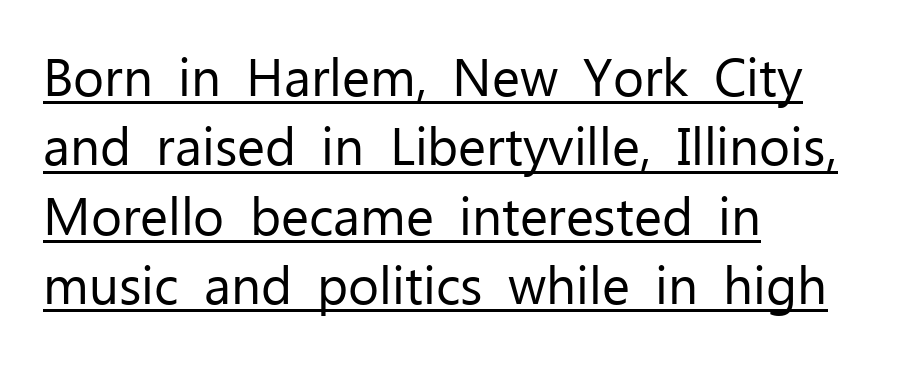
{"serif": "no", "italic": "no", "bold": "no", "weight": "regular", "width": "normal", "stroke_contrast": "low", "x_height": "medium", "monospaced": "no", "underline": "yes", "align": "left", "line_spacing": "normal", "line_spacing_ratio": 1.31, "letter_spacing": "normal", "letter_spacing_em": 0.0, "glyph_px": 53}
